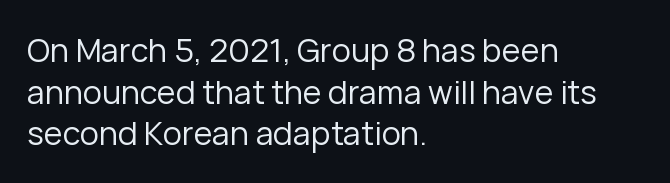
Look at the bottom of the vertical strokes: they stop flat, with no serifs. Proportional: the letters do not fall into vertical columns. Bare-footed words on every line. The lines in this sample share a left origin and differ only in where they stop. Weight: regular or lighter. This is roman type, the default non-slanted kind.
